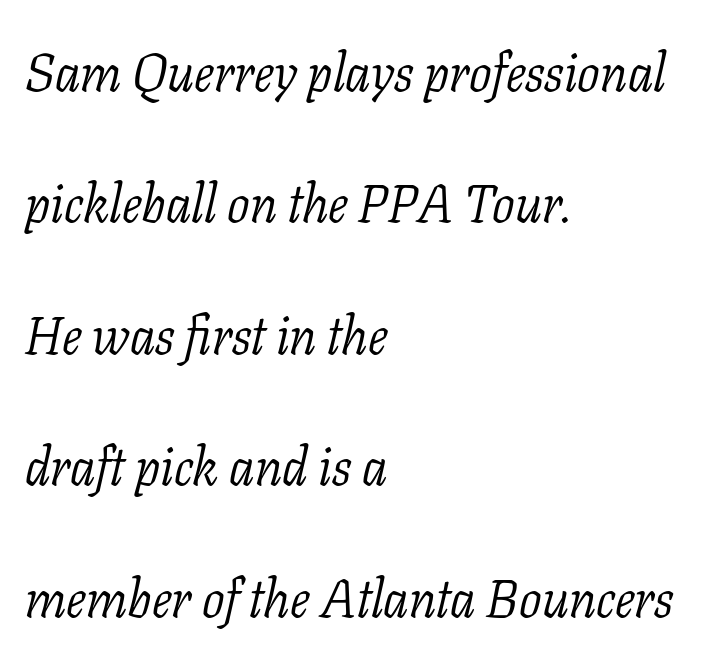
{"serif": "yes", "italic": "yes", "lean": "right", "slant_degrees": 11, "bold": "no", "weight": "light", "width": "normal", "stroke_contrast": "low", "x_height": "medium", "monospaced": "no", "underline": "no", "align": "left", "line_spacing": "loose", "line_spacing_ratio": 2.48, "letter_spacing": "normal", "letter_spacing_em": 0.0, "glyph_px": 53}
